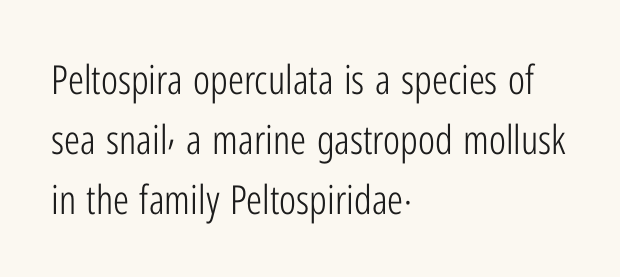
The image shows 40 px light, condensed sans-serif type, upright; set left-aligned, normal line spacing (1.5x), normal letter spacing, not underlined; low stroke contrast and a medium x-height.
